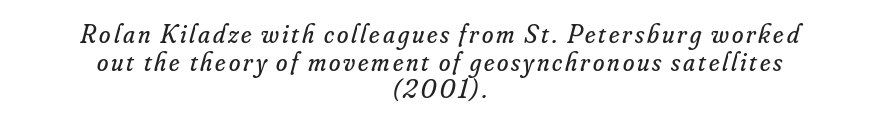
Compared with ordinary roman type, these characters are visibly tilted. Underlining? Definitely not there. This rendering uses center alignment, leaving both contours irregular but symmetric. Leading is clearly below the norm, producing a dense column. Each stroke keeps to a modest, everyday thickness or less.
